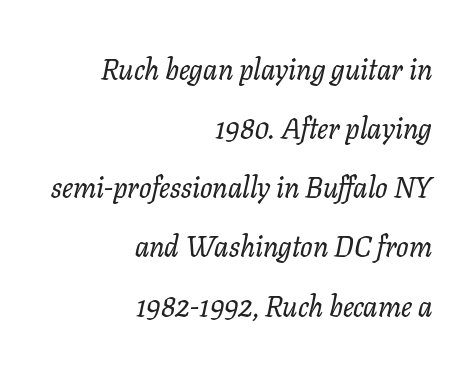
{"serif": "yes", "italic": "yes", "lean": "right", "slant_degrees": 11, "width": "normal", "stroke_contrast": "low", "x_height": "medium", "monospaced": "no", "underline": "no", "align": "right", "line_spacing": "loose", "line_spacing_ratio": 2.04, "letter_spacing": "normal", "letter_spacing_em": 0.0, "glyph_px": 29}
